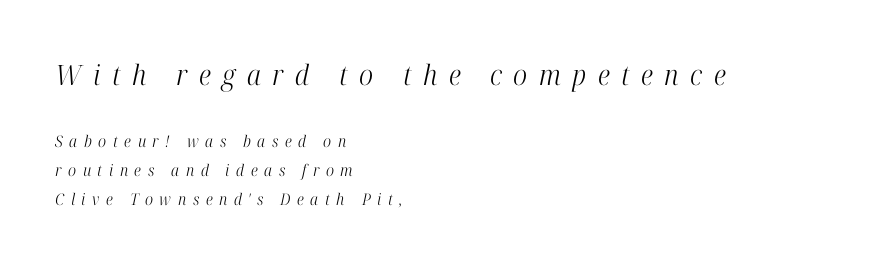
A typesetter would label this face a serif. Descender tails drop into unmarked territory. This is not heavy type; no bold has been used. The rendering uses natural spacing where letterforms have individual widths. Does extra space separate the letters? Yes, quite a lot of it. The specimen reads as italic at a glance.
